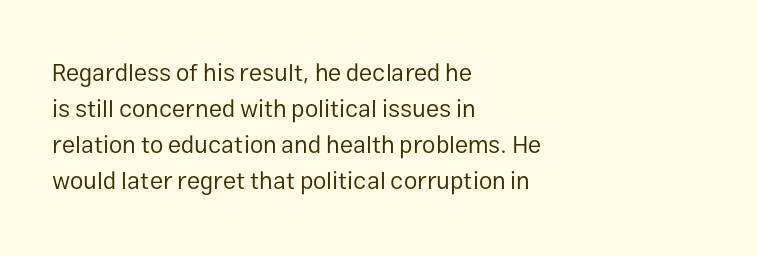
{"italic": "no", "bold": "no", "underline": "no", "align": "left", "line_spacing": "normal", "line_spacing_ratio": 1.5, "letter_spacing": "normal", "letter_spacing_em": 0.0, "glyph_px": 24}
